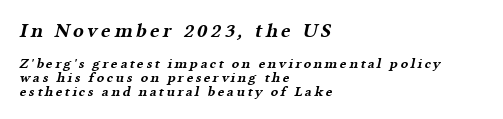
The image shows 20 px bold type; set left-aligned, tight line spacing (1.0x), not underlined; the first (top) block is 1.43x larger.
